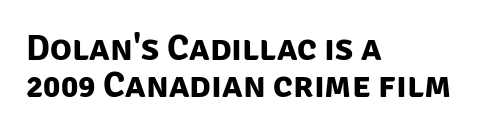
Tightly led — the rows are bunched. Here the designer chose a conventional face with non-uniform glyph widths. Look at the bottom of the vertical strokes: they stop flat, with no serifs. Rule under the text: the space is simply empty. Glyph-to-glyph distance matches everyday printed text.
